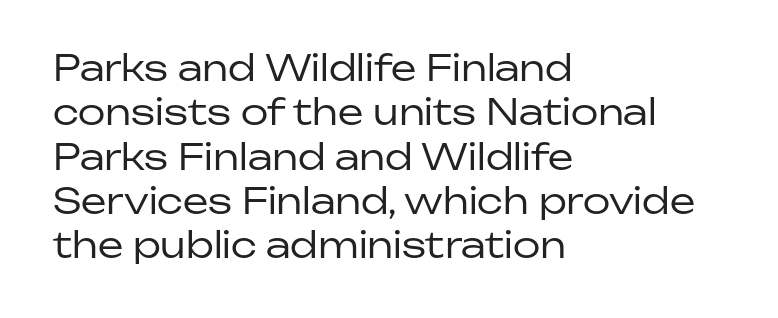
If you drew a line through each stem, it would be perfectly vertical. Note: no serifs on the glyphs. The rendering keeps characters at their native spacing. Stems and bowls with no extra thickness — not bold. Think of a printed novel: that variable character pitch is what you see here.
